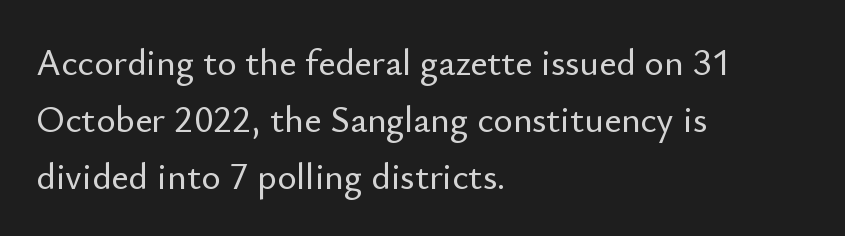
Characters follow at the spacing the type designer built in. This rendering uses left alignment, leaving the right contour irregular. Successive baselines arrive at the customary interval. When letters stand straight like this, we call the style roman or upright. Each letter keeps its own natural width here, so spacing adapts to shape. Each row of text sits above clean, open space.
